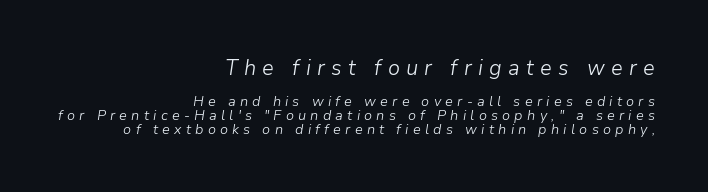
Honestly, there is no underline to notice here at all. Closely set lines give the paragraph a compact silhouette. Is this a heavy cut? Hardly; it is regular or lighter. The setting favours the right margin, as signatures and pull-quotes sometimes do. Honestly, the letter spacing is so wide it's the main thing you notice. Size hierarchy here favors the leading block over the trailing one.
